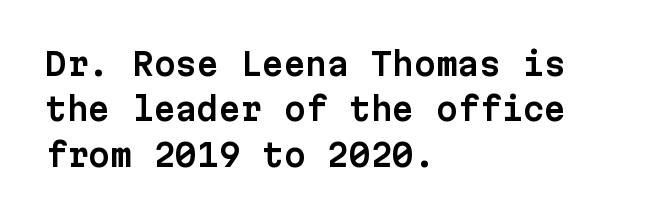
Q: Is the text italic (slanted)? A: No, it is upright.
Q: Is the typeface a serif or a sans-serif typeface? A: Sans-serif.
Q: Is the text underlined? A: No.
Q: How is the paragraph aligned? A: Left-aligned.
Q: Is the spacing between letters normal or unusually wide? A: Normal.
Q: Is the spacing between lines tight, normal or loose? A: Normal.
Q: Width (condensed, normal, or wide)? A: Normal.
Q: Stroke contrast? A: Low.
Q: x-height? A: Medium.
Q: Monospaced? A: Yes.
